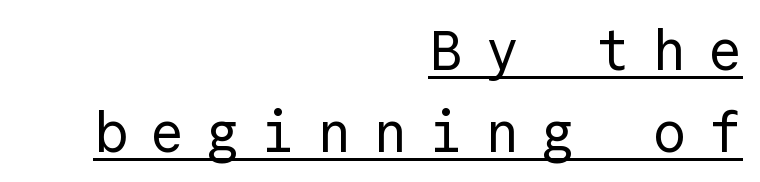
Leftover space on each line is placed entirely before the opening word. Weight: regular or lighter. The letters stand straight up with perfectly vertical stems. The characters display no serif detailing; their extremities are plain.
